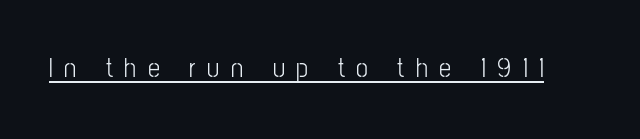
Decoration check: the copy is underlined. The line texture is sparse and dotted thanks to wide tracking. The specimen reads as upright at a glance.
